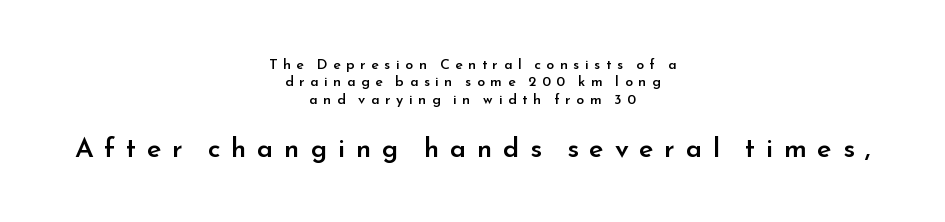
Q: Is the text bold? A: Semi-bold.
Q: Is the text italic (slanted)? A: No, it is upright.
Q: Is the text underlined? A: No.
Q: How is the paragraph aligned? A: Centered.
Q: Is the spacing between letters normal or unusually wide? A: Unusually wide.
Q: Is the spacing between lines tight, normal or loose? A: Normal.
Q: Which block of text is set in a larger size, the first (top) or the second (bottom)? A: The second (bottom) one.
